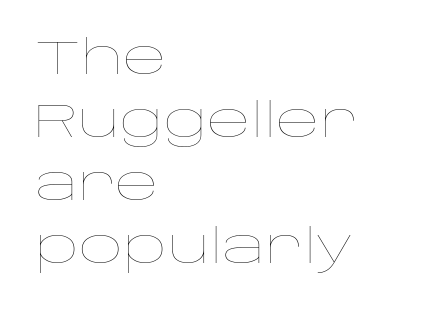
Stem width sits at or under what a default text font uses. The typesetter chose a ragged-right arrangement here. The line texture is even and compact thanks to regular tracking. The passage shown is typed in a proportional face where columns would drift.
